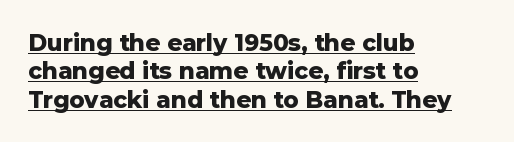
{"italic": "no", "bold": "yes", "underline": "yes", "align": "left", "line_spacing_ratio": 1.23, "letter_spacing": "normal", "letter_spacing_em": 0.0, "glyph_px": 23}
